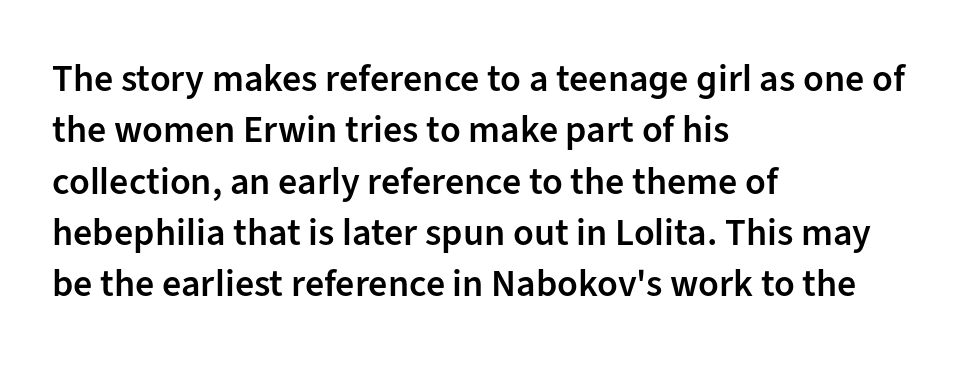
Q: Is the text bold? A: Semi-bold.
Q: Is the text italic (slanted)? A: No, it is upright.
Q: Is the typeface a serif or a sans-serif typeface? A: Sans-serif.
Q: Is the text underlined? A: No.
Q: How is the paragraph aligned? A: Left-aligned.
Q: Is the spacing between letters normal or unusually wide? A: Normal.
Q: Is the spacing between lines tight, normal or loose? A: Normal.
Q: Width (condensed, normal, or wide)? A: Normal.
Q: Stroke contrast? A: Low.
Q: x-height? A: Medium.
Q: Monospaced? A: No.
